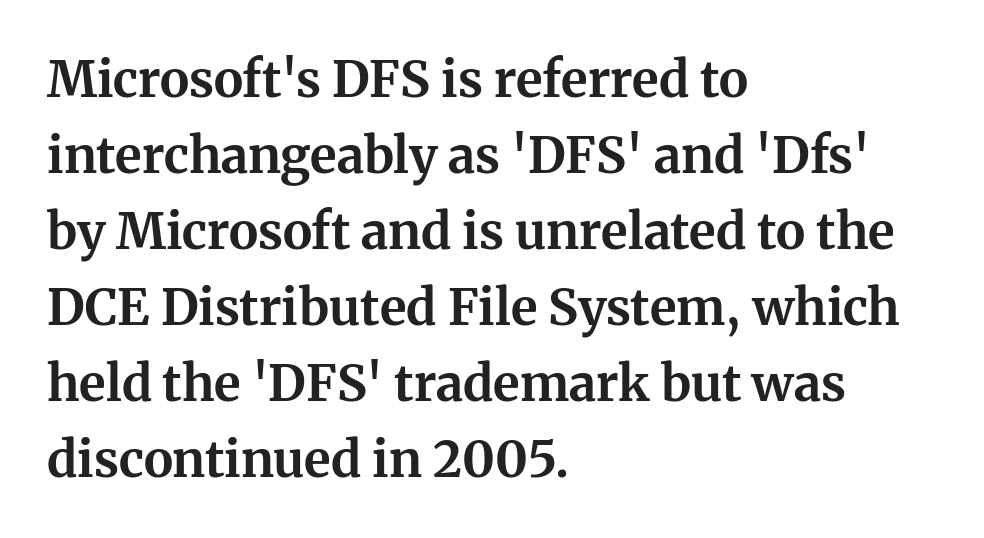
Q: Is the text bold? A: Yes.
Q: Is the text italic (slanted)? A: No, it is upright.
Q: Is the typeface a serif or a sans-serif typeface? A: Serif.
Q: Is the text underlined? A: No.
Q: How is the paragraph aligned? A: Left-aligned.
Q: Is the spacing between letters normal or unusually wide? A: Normal.
Q: Is the spacing between lines tight, normal or loose? A: Normal.
Q: Width (condensed, normal, or wide)? A: Normal.
Q: Stroke contrast? A: Medium.
Q: x-height? A: Medium.
Q: Monospaced? A: No.
